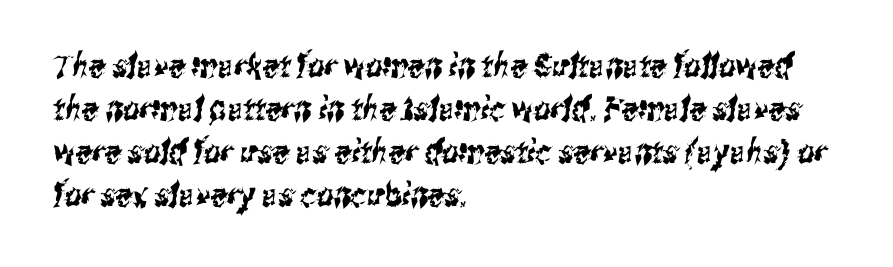
Nothing sits at the stroke ends, so this counts as sans-serif. Is this a fixed-width face? No — the glyphs have proportional, varying widths. The leading is moderate, giving the passage an even texture. Nothing unusual about the tracking: characters are spaced as the font intends. Horizontal alignment here is leftward, the default for most running prose.
